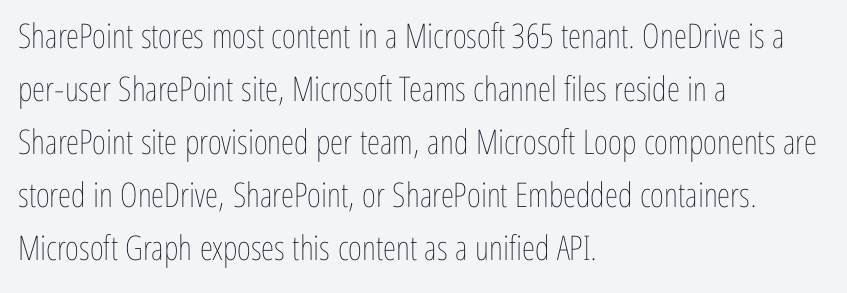
{"italic": "no", "bold": "no", "weight": "thin", "width": "condensed", "stroke_contrast": "low", "x_height": "medium", "monospaced": "no", "underline": "no", "align": "left", "line_spacing": "normal", "line_spacing_ratio": 1.56, "letter_spacing": "normal", "letter_spacing_em": 0.0, "glyph_px": 34}
